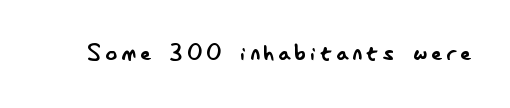
Q: Is the text bold? A: No.
Q: Is the text italic (slanted)? A: No, it is upright.
Q: Is the typeface a serif or a sans-serif typeface? A: Sans-serif.
Q: Is the text underlined? A: No.
Q: Width (condensed, normal, or wide)? A: Condensed.
Q: Stroke contrast? A: Low.
Q: x-height? A: Small.
Q: Monospaced? A: No.
